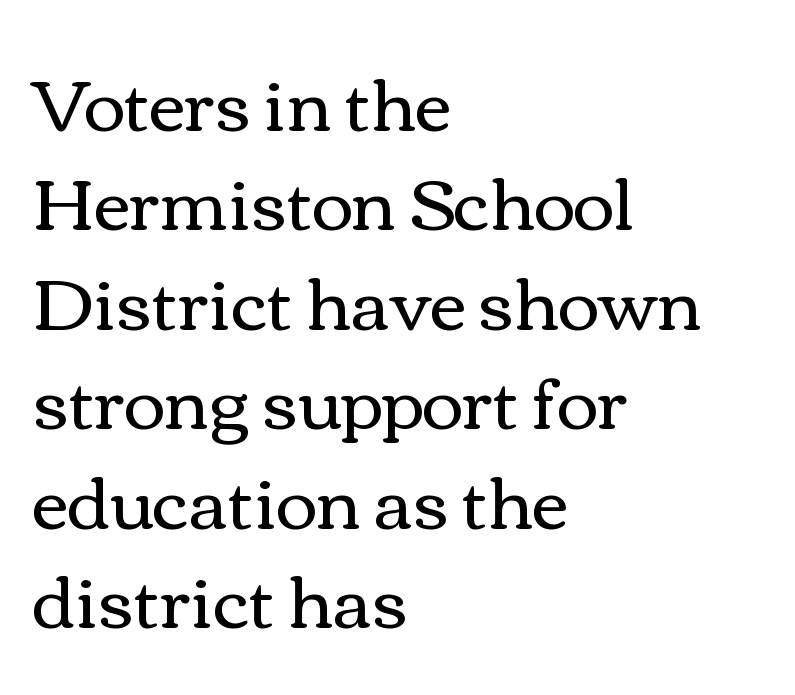
{"italic": "no", "bold": "no", "weight": "regular", "width": "wide", "stroke_contrast": "medium", "x_height": "medium", "monospaced": "no", "underline": "no", "align": "left", "line_spacing": "normal", "line_spacing_ratio": 1.4, "letter_spacing": "normal", "letter_spacing_em": 0.0, "glyph_px": 71}
